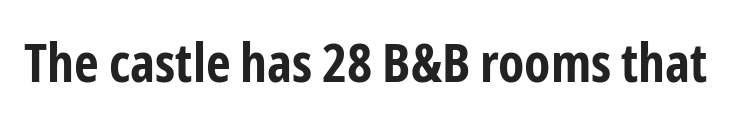
{"serif": "no", "italic": "no", "bold": "yes", "weight": "bold", "width": "condensed", "stroke_contrast": "low", "x_height": "medium", "monospaced": "no", "underline": "no", "letter_spacing": "normal", "letter_spacing_em": 0.0, "glyph_px": 54}
